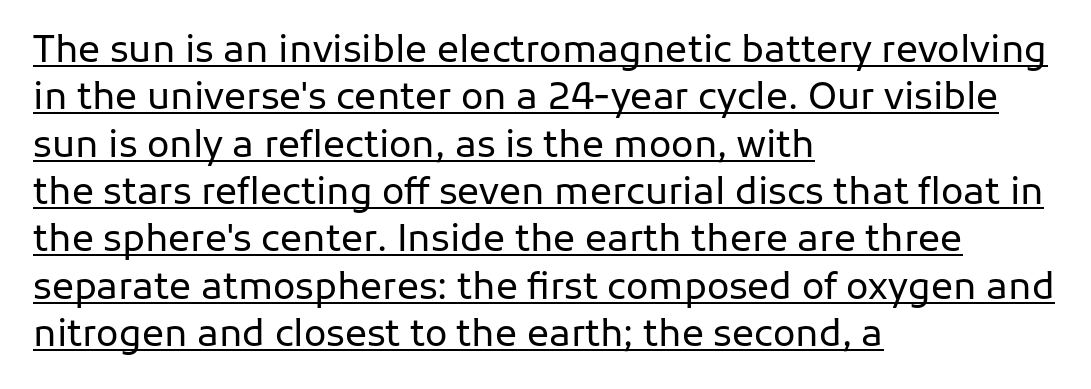
Character widths vary here, with narrow letters taking less room than wide ones. Is this a heavy cut? Hardly; it is regular or lighter. What stands out about the letter spacing? Nothing — it is the standard amount. Underlining? Definitely there.
